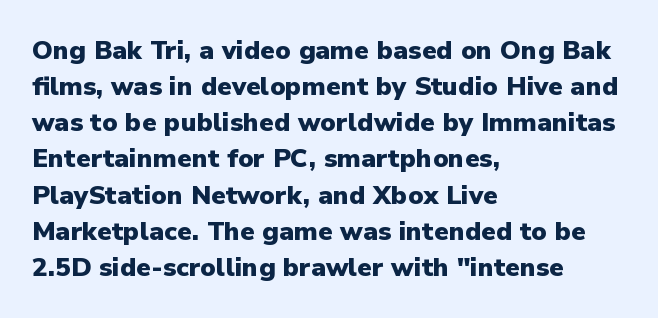
Clear beneath every line of the passage. The typography opts for an upright posture over an oblique one. Evenly set lines give the paragraph a standard silhouette. Standard letterfit; no display-style spreading of the glyphs. The compositor pushed each line to the left boundary.
